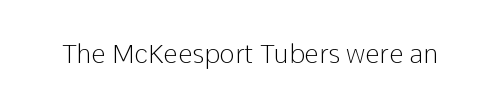
Q: Is the text bold? A: No.
Q: Is the text italic (slanted)? A: No, it is upright.
Q: Is the text underlined? A: No.
Q: Is the spacing between letters normal or unusually wide? A: Normal.
